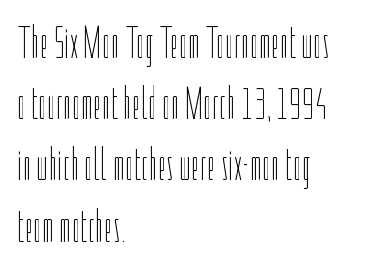
Q: Is the text bold? A: No.
Q: Is the text italic (slanted)? A: No, it is upright.
Q: Is the text underlined? A: No.
Q: How is the paragraph aligned? A: Left-aligned.
Q: Is the spacing between letters normal or unusually wide? A: Normal.
Q: Is the spacing between lines tight, normal or loose? A: Normal.
Q: Width (condensed, normal, or wide)? A: Condensed.
Q: Stroke contrast? A: Low.
Q: x-height? A: Medium.
Q: Monospaced? A: No.
